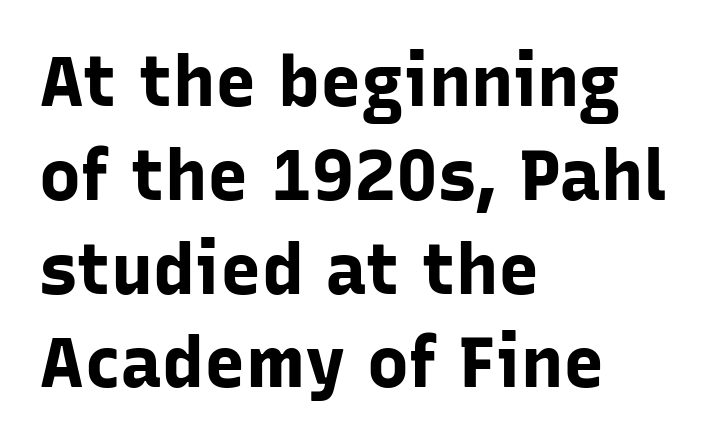
A normal amount of white space separates one row of letters from the next. Is there any slant? The stems are plumb. Is this a fixed-width face? No — the glyphs have proportional, varying widths. The text block is weighted toward the left margin, trailing off unevenly rightward.
